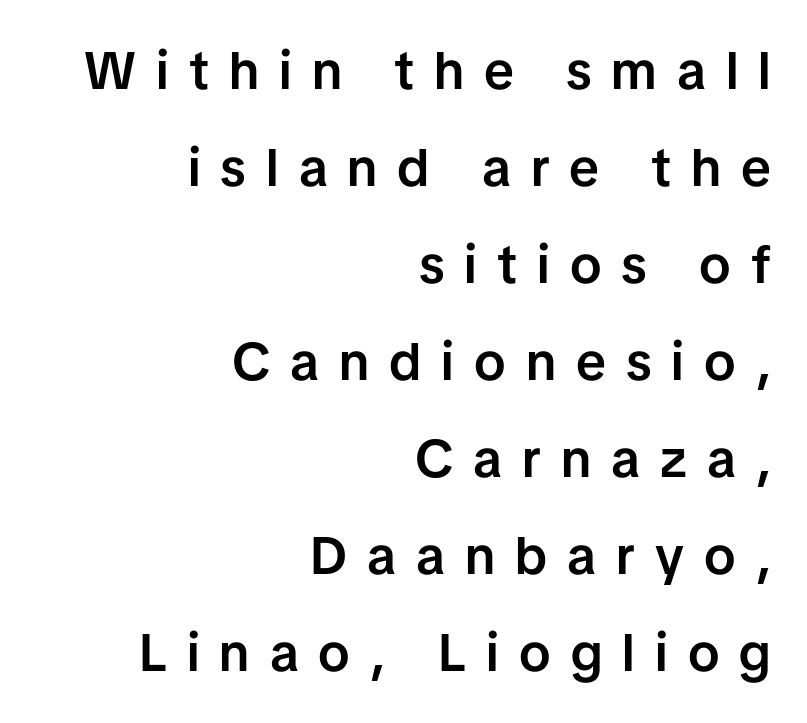
Caption: semibold face, moderately heavy strokes. Words float on clear page, feet unadorned. The passage shown is typed in a proportional face where columns would drift. Characters follow at a spacing far wider than the type designer built in. This is sans-serif lettering, the kind often seen on screens and signage. Teacher's note: observe the even right margin — that is flush-right alignment.
